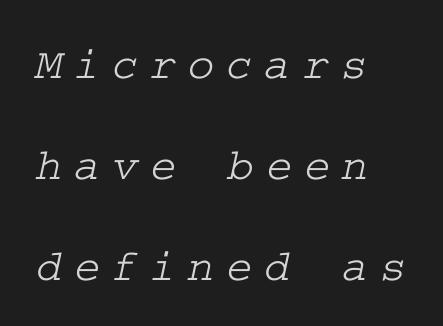
{"serif": "yes", "width": "wide", "stroke_contrast": "low", "x_height": "medium", "underline": "no", "align": "left", "line_spacing": "loose", "line_spacing_ratio": 2.25, "letter_spacing": "wide", "letter_spacing_em": 0.26, "glyph_px": 45}
